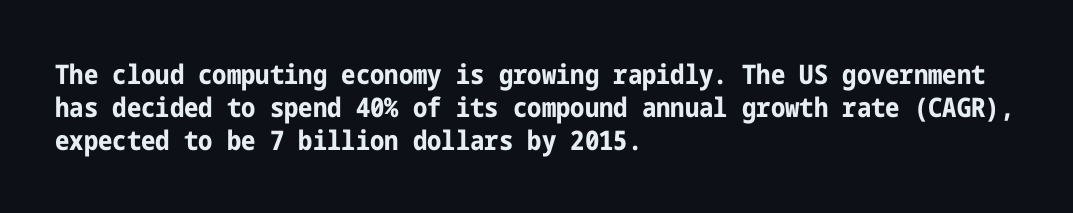
The image shows 27 px bold type, upright; set left-aligned, line spacing 1.22x, normal letter spacing, not underlined.
